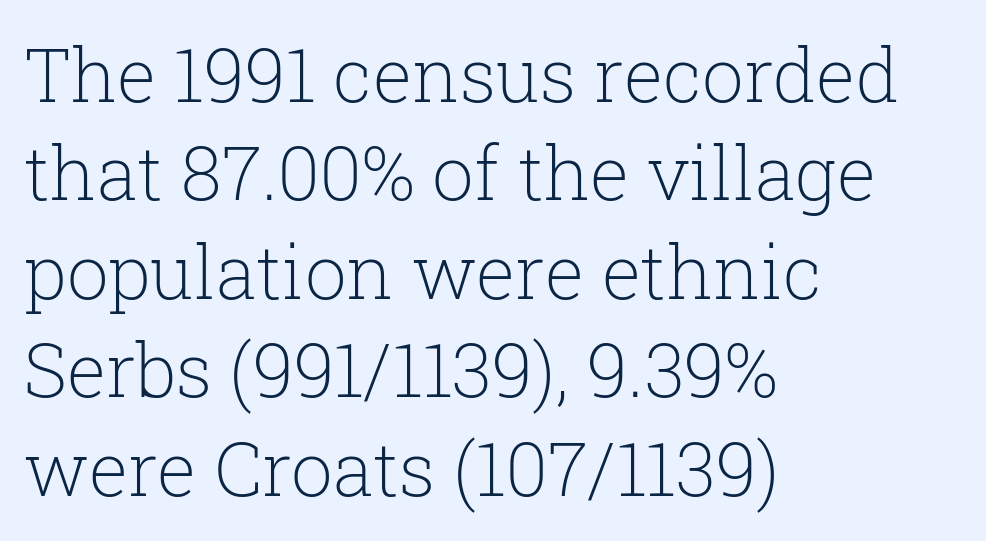
{"serif": "yes", "italic": "no", "bold": "no", "weight": "light", "width": "normal", "stroke_contrast": "low", "x_height": "medium", "monospaced": "no", "underline": "no", "align": "left", "line_spacing": "normal", "line_spacing_ratio": 1.33, "letter_spacing": "normal", "letter_spacing_em": 0.0, "glyph_px": 74}
